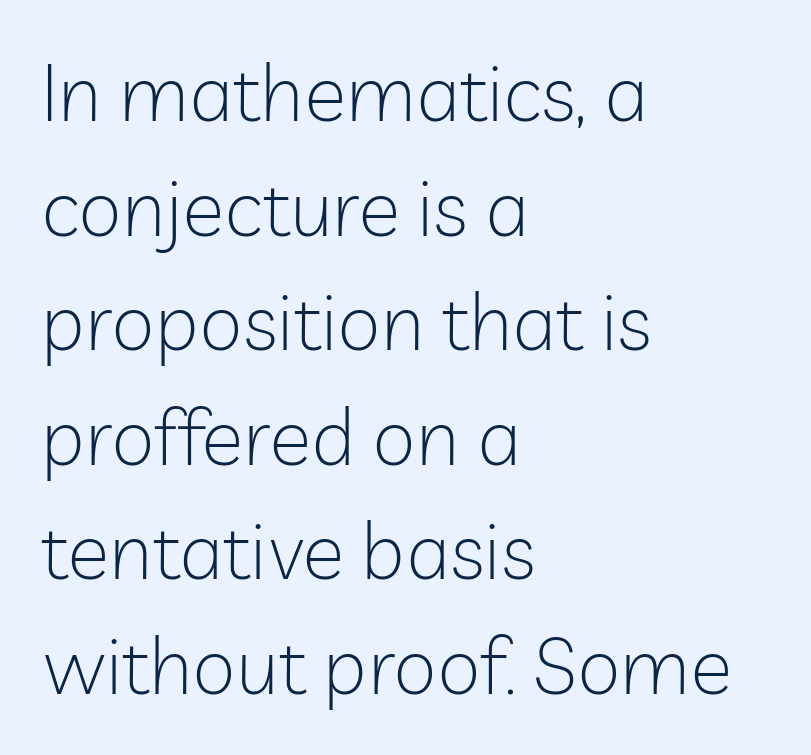
Q: Is the text bold? A: No.
Q: Is the text italic (slanted)? A: No, it is upright.
Q: Is the typeface a serif or a sans-serif typeface? A: Sans-serif.
Q: Is the text underlined? A: No.
Q: How is the paragraph aligned? A: Left-aligned.
Q: Is the spacing between letters normal or unusually wide? A: Normal.
Q: Is the spacing between lines tight, normal or loose? A: Normal.
Q: Width (condensed, normal, or wide)? A: Normal.
Q: Stroke contrast? A: Low.
Q: x-height? A: Medium.
Q: Monospaced? A: No.
